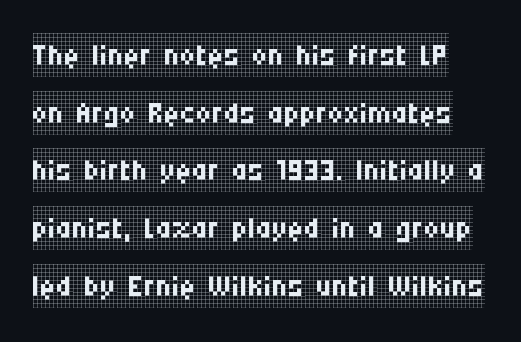
The image shows 44 px regular-weight, condensed serif type, upright; set normal line spacing (1.31x), normal letter spacing, not underlined; low stroke contrast and a large x-height.
